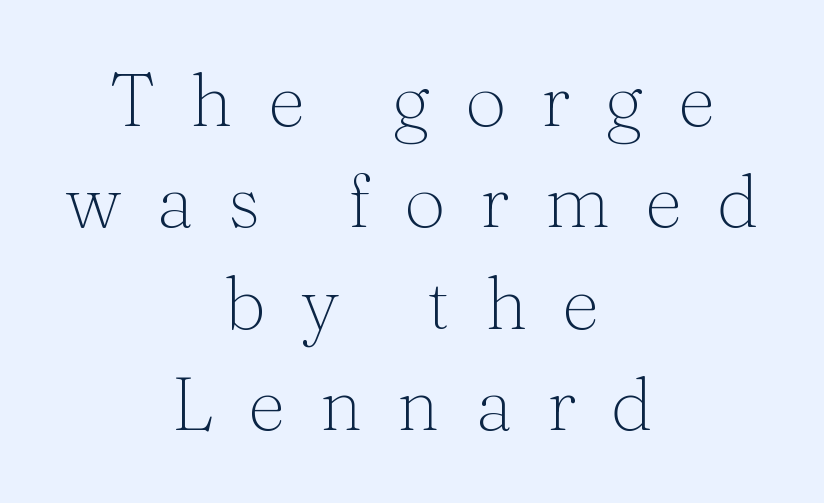
The image shows 74 px thin serif type, upright; set centered, normal line spacing (1.37x), unusually wide letter spacing (+0.47 em), not underlined; medium stroke contrast and a medium x-height.
